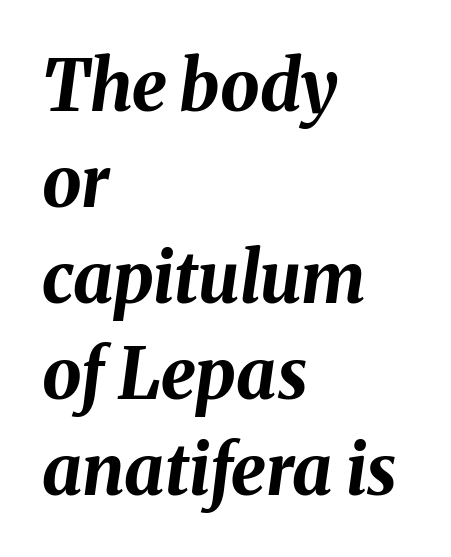
These lines were composed using italics. Letters rest on an invisible, unmarked baseline. In terms of letterspacing, this is plain default setting. The ragged edge is on the right, which tells us the setting is flush left. This is heavy type, rendered in bold.
